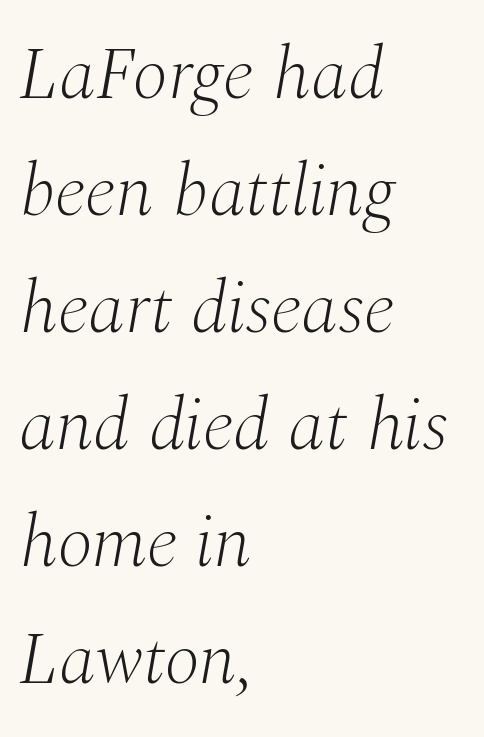
The space beneath each line is pristine and unruled. The typesetting does not lean heavy: it is not bold. Reading down the column, the eye jumps a familiar distance to each next line. Does the type have serifs? Yes, each stem ends in a small foot. Varying glyph widths throughout — classic text-font behaviour. The letters sit at their default tracking, neither squeezed nor spread.
